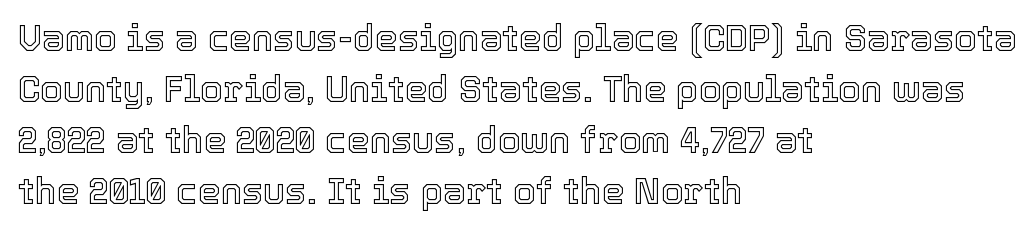
Tracking value appears to be zero — textbook default spacing. Italic? Not at all — the glyphs are vertical. Each row of text sits above clean, open space. Where is the straight margin? On the left. Quick note: interline space is typical. Character widths vary here, with narrow letters taking less room than wide ones.
